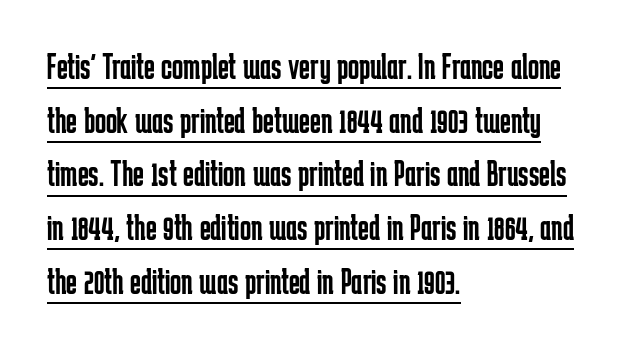
{"serif": "no", "italic": "no", "bold": "no", "weight": "regular", "width": "condensed", "stroke_contrast": "low", "x_height": "medium", "monospaced": "no", "underline": "yes", "align": "left", "line_spacing": "normal", "line_spacing_ratio": 1.45, "letter_spacing": "normal", "letter_spacing_em": 0.0, "glyph_px": 37}
